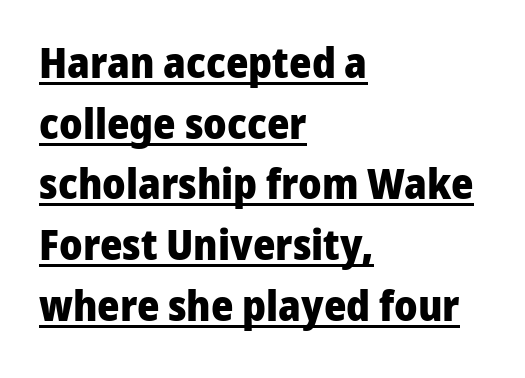
The image shows 43 px heavy sans-serif type, upright; set left-aligned, normal line spacing (1.41x), normal letter spacing, underlined; low stroke contrast and a medium x-height.
